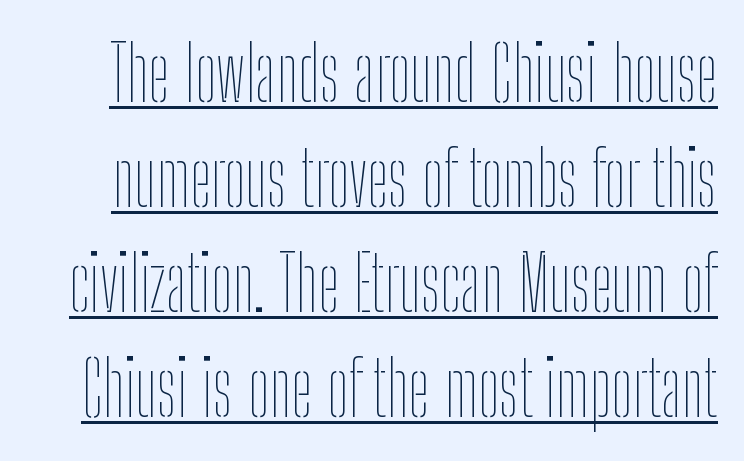
{"italic": "no", "bold": "no", "weight": "thin", "width": "condensed", "stroke_contrast": "low", "x_height": "medium", "monospaced": "no", "underline": "yes", "line_spacing": "normal", "line_spacing_ratio": 1.38, "letter_spacing": "normal", "letter_spacing_em": 0.0, "glyph_px": 76}
